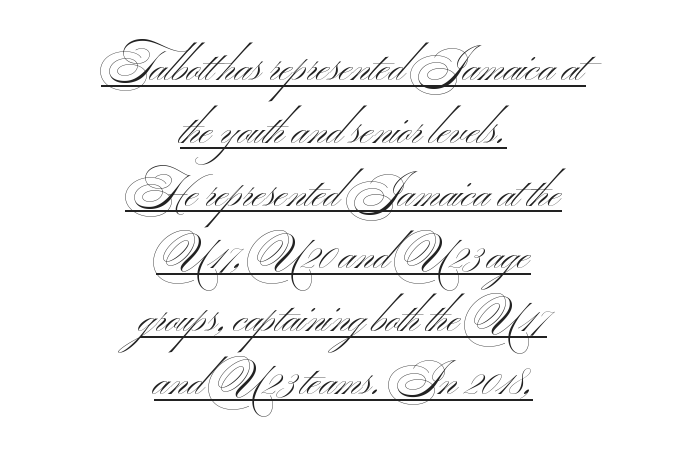
Q: Is the text bold? A: No.
Q: Is the typeface a serif or a sans-serif typeface? A: Sans-serif.
Q: Is the text underlined? A: Yes.
Q: How is the paragraph aligned? A: Centered.
Q: Is the spacing between letters normal or unusually wide? A: Normal.
Q: Is the spacing between lines tight, normal or loose? A: Normal.
Q: Width (condensed, normal, or wide)? A: Wide.
Q: Stroke contrast? A: Medium.
Q: x-height? A: Small.
Q: Monospaced? A: No.
